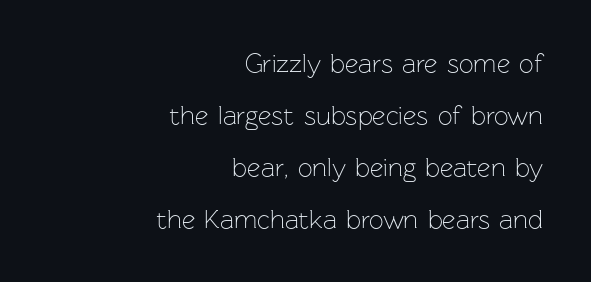
The image shows 26 px text type, upright; set right-aligned, loose line spacing (2.0x), normal letter spacing, not underlined.
